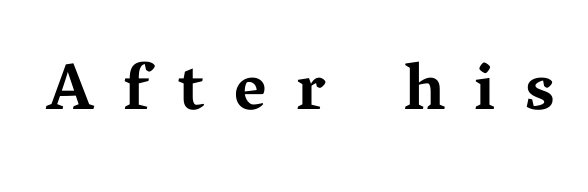
Q: Is the text bold? A: Yes.
Q: Is the text italic (slanted)? A: No, it is upright.
Q: Is the typeface a serif or a sans-serif typeface? A: Serif.
Q: Is the text underlined? A: No.
Q: Is the spacing between letters normal or unusually wide? A: Unusually wide.
Q: Width (condensed, normal, or wide)? A: Wide.
Q: Stroke contrast? A: Medium.
Q: x-height? A: Medium.
Q: Monospaced? A: No.
